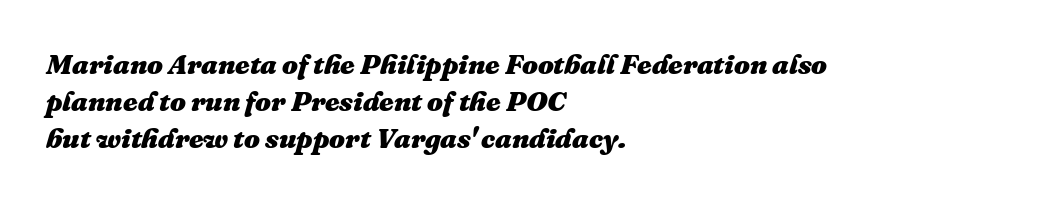
Q: Is the text bold? A: Yes.
Q: Is the text italic (slanted)? A: Yes, it leans right by about 16 degrees.
Q: Is the text underlined? A: No.
Q: How is the paragraph aligned? A: Left-aligned.
Q: Is the spacing between letters normal or unusually wide? A: Normal.
Q: Is the spacing between lines tight, normal or loose? A: Normal.
Q: Width (condensed, normal, or wide)? A: Normal.
Q: Stroke contrast? A: Medium.
Q: x-height? A: Medium.
Q: Monospaced? A: No.
